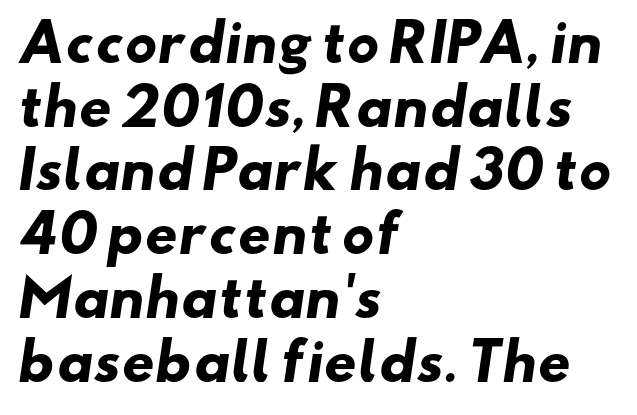
Q: Is the text bold? A: Yes.
Q: Is the typeface a serif or a sans-serif typeface? A: Sans-serif.
Q: Is the text underlined? A: No.
Q: How is the paragraph aligned? A: Left-aligned.
Q: Is the spacing between letters normal or unusually wide? A: Normal.
Q: Is the spacing between lines tight, normal or loose? A: Normal.
Q: Width (condensed, normal, or wide)? A: Wide.
Q: Stroke contrast? A: Low.
Q: x-height? A: Small.
Q: Monospaced? A: No.
